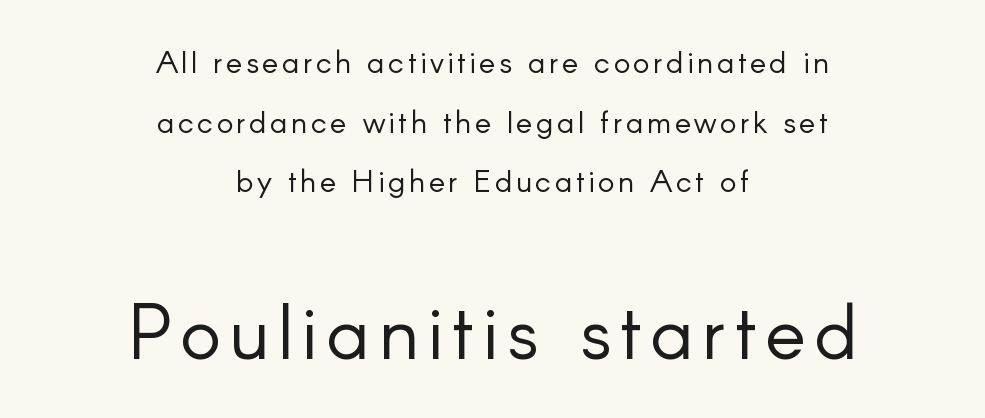
{"serif": "no", "italic": "no", "bold": "no", "weight": "light", "width": "normal", "stroke_contrast": "low", "x_height": "small", "monospaced": "no", "underline": "no", "align": "center", "line_spacing": "loose", "line_spacing_ratio": 1.92, "larger_block": "second", "size_ratio": 2.48, "glyph_px": 77}
